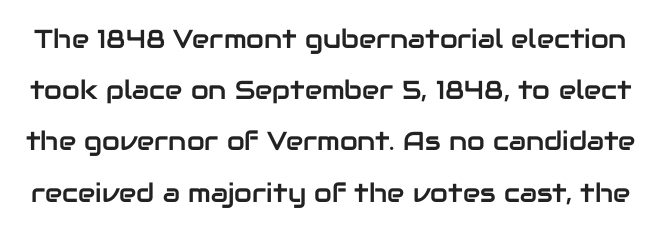
Q: Is the text italic (slanted)? A: No, it is upright.
Q: Is the text underlined? A: No.
Q: Is the spacing between letters normal or unusually wide? A: Normal.
Q: Is the spacing between lines tight, normal or loose? A: Loose.
